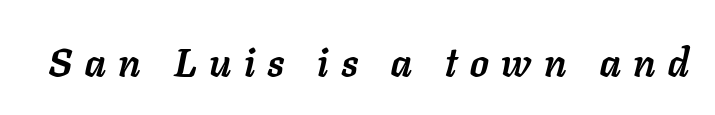
{"italic": "yes", "lean": "right", "slant_degrees": 11, "bold": "yes", "weight": "semibold", "width": "normal", "stroke_contrast": "low", "x_height": "medium", "monospaced": "no", "underline": "no", "letter_spacing": "wide", "letter_spacing_em": 0.32, "glyph_px": 40}
